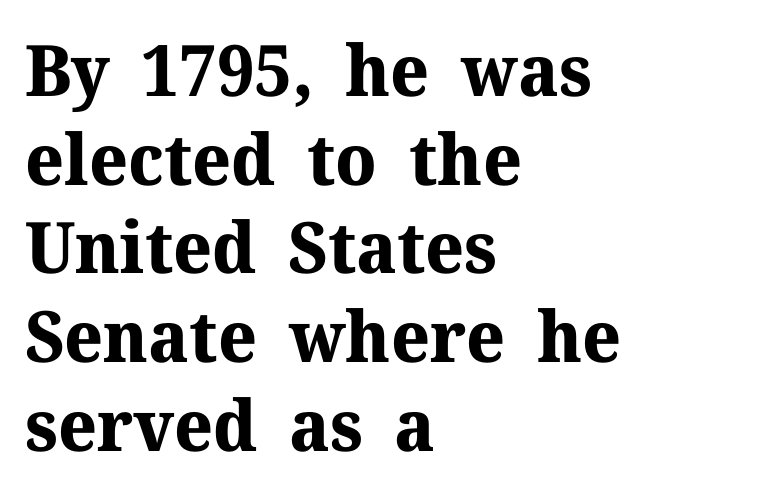
Unlike a clean sans, this face finishes its strokes with serifs. Where is the straight margin? On the left. Is the letter spacing exaggerated? No — it looks like the ordinary default. The strip under each line holds only bare page.
